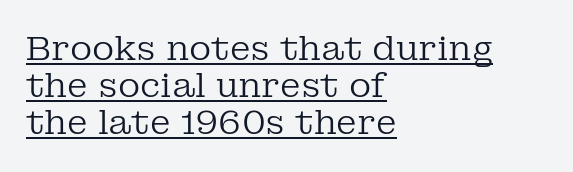
{"serif": "yes", "italic": "no", "bold": "no", "weight": "regular", "width": "normal", "stroke_contrast": "low", "x_height": "medium", "monospaced": "no", "underline": "yes", "align": "left", "line_spacing": "tight", "line_spacing_ratio": 1.09, "letter_spacing": "normal", "letter_spacing_em": 0.0, "glyph_px": 34}
